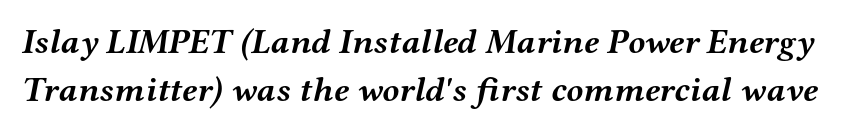
The image shows 35 px semibold, wide serif type, italic (leaning right); set normal line spacing (1.37x), normal letter spacing, not underlined; medium stroke contrast and a medium x-height.
